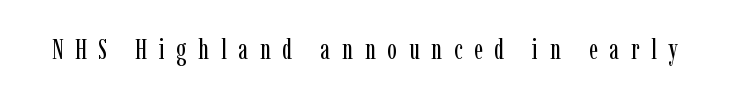
The image shows 29 px regular-weight, condensed serif type, upright; set unusually wide letter spacing (+0.4 em), not underlined; low stroke contrast and a medium x-height.
